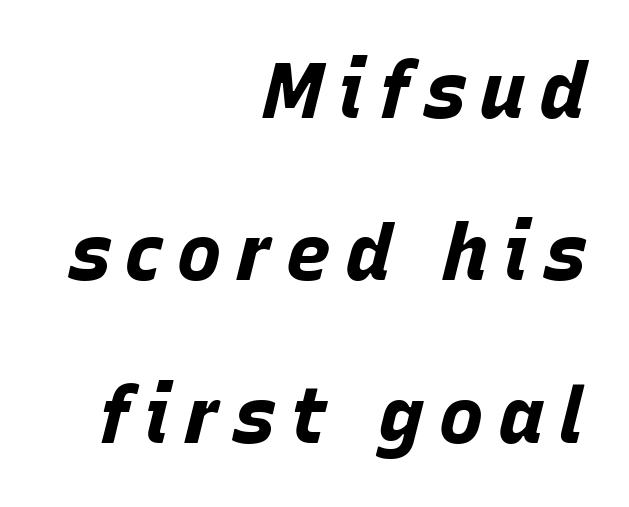
The gap between lines stays unmarked. The rendering uses a bold face; every stroke is thick and dark. Rows of type keep a wide berth in the vertical direction. This sample has the flowing, uneven cadence of proportional lettering. Leftover space on each line is placed entirely before the opening word. Italic? Definitely — the glyphs are oblique.
